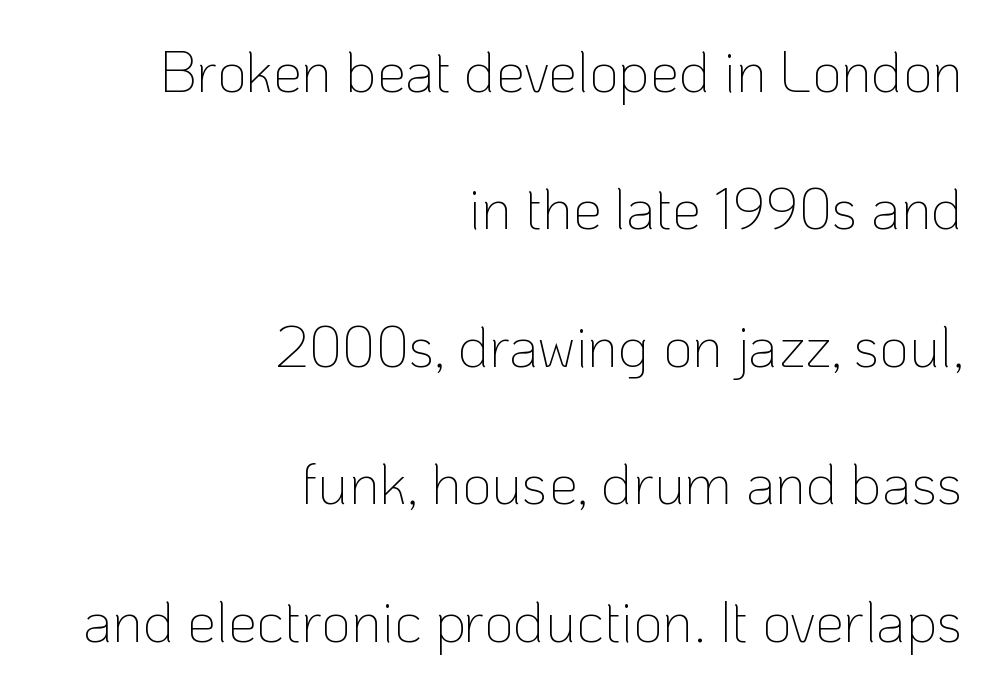
Q: Is the text bold? A: No.
Q: Is the text italic (slanted)? A: No, it is upright.
Q: Is the typeface a serif or a sans-serif typeface? A: Sans-serif.
Q: Is the text underlined? A: No.
Q: How is the paragraph aligned? A: Right-aligned.
Q: Is the spacing between letters normal or unusually wide? A: Normal.
Q: Is the spacing between lines tight, normal or loose? A: Loose.
Q: Width (condensed, normal, or wide)? A: Normal.
Q: Stroke contrast? A: Low.
Q: x-height? A: Medium.
Q: Monospaced? A: No.
